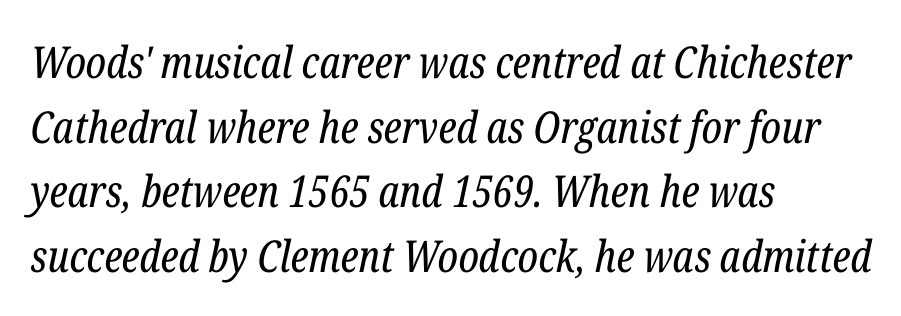
What kind of face is this? One with serifs. Think of a printed novel: that variable character pitch is what you see here. Successive baselines arrive at the customary interval. This sample uses an oblique cut, with every glyph tilted off the vertical. Where is the straight margin? On the left. Default kerning and tracking; the words read as compact shapes.
